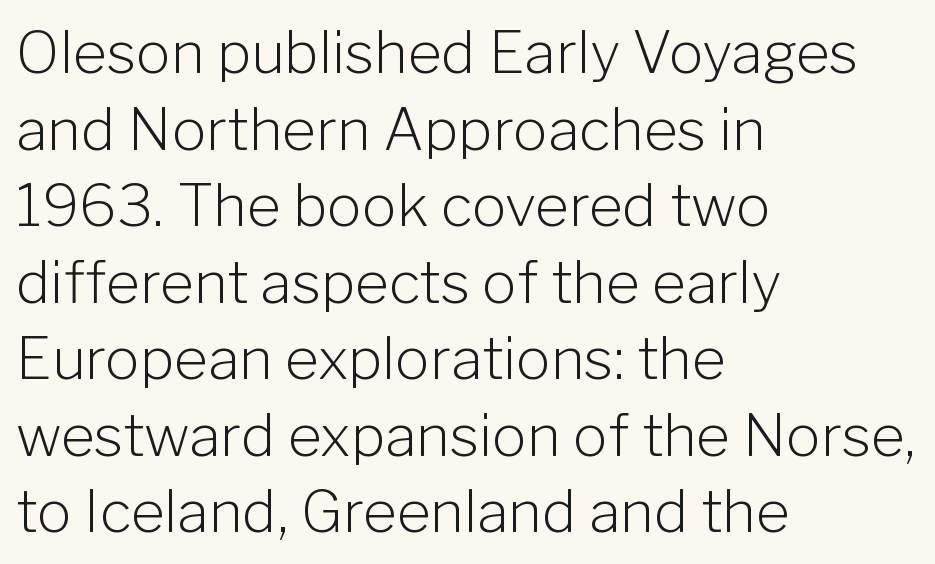
Serif or sans? Sans — the stroke terminals are bare. Ascenders rise straight up at ninety degrees. Standard letterfit; no display-style spreading of the glyphs. This sample has the flowing, uneven cadence of proportional lettering. The strip under each line holds only bare page. Layout note: lines flush left.
